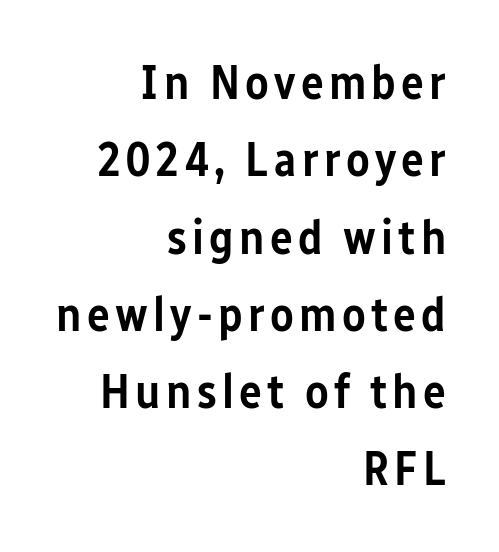
The image shows 48 px semibold, condensed sans-serif type, upright; set right-aligned, normal line spacing (1.61x), not underlined; low stroke contrast and a medium x-height.
